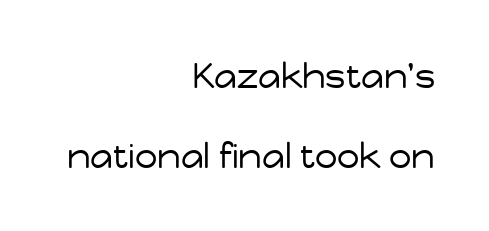
Q: Is the text bold? A: No.
Q: Is the text italic (slanted)? A: No, it is upright.
Q: Is the typeface a serif or a sans-serif typeface? A: Sans-serif.
Q: Is the text underlined? A: No.
Q: How is the paragraph aligned? A: Right-aligned.
Q: Is the spacing between letters normal or unusually wide? A: Normal.
Q: Is the spacing between lines tight, normal or loose? A: Loose.
Q: Width (condensed, normal, or wide)? A: Normal.
Q: Stroke contrast? A: Low.
Q: x-height? A: Medium.
Q: Monospaced? A: No.
